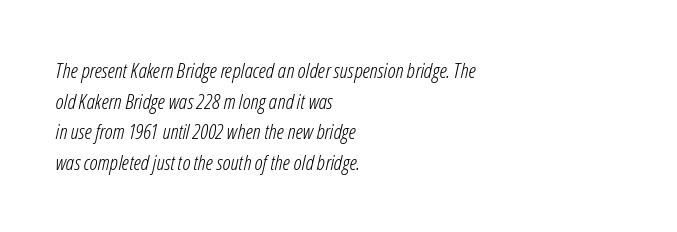
The letters sit at their default tracking, neither squeezed nor spread. All the whitespace from short lines collects on the right. The strokes are not fattened; the text isn't bold. Descender tails drop into unmarked territory. Compared with typical paragraphs, the rows here are spaced about the same. The whole block is typeset with a tilt.
